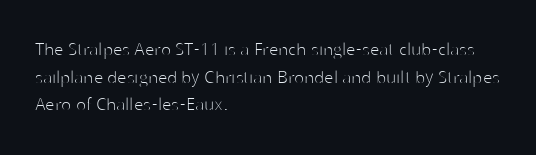
{"italic": "no", "bold": "no", "underline": "no", "align": "left", "line_spacing": "normal", "line_spacing_ratio": 1.32, "letter_spacing": "normal", "letter_spacing_em": 0.0, "glyph_px": 21}
